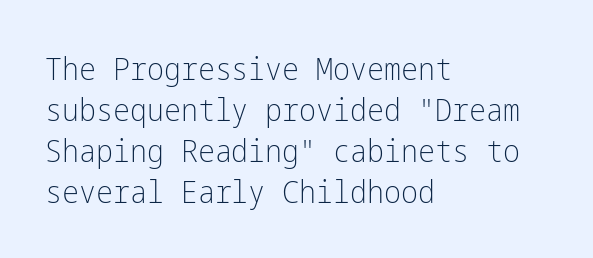
Q: Is the text bold? A: No.
Q: Is the text italic (slanted)? A: No, it is upright.
Q: Is the typeface a serif or a sans-serif typeface? A: Sans-serif.
Q: Is the text underlined? A: No.
Q: How is the paragraph aligned? A: Left-aligned.
Q: Is the spacing between letters normal or unusually wide? A: Normal.
Q: Is the spacing between lines tight, normal or loose? A: Normal.
Q: Width (condensed, normal, or wide)? A: Condensed.
Q: Stroke contrast? A: Low.
Q: x-height? A: Medium.
